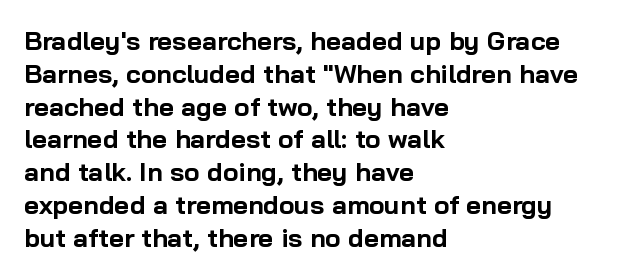
{"italic": "no", "bold": "yes", "underline": "no", "align": "left", "line_spacing": "normal", "line_spacing_ratio": 1.26, "letter_spacing": "normal", "letter_spacing_em": 0.0, "glyph_px": 26}
